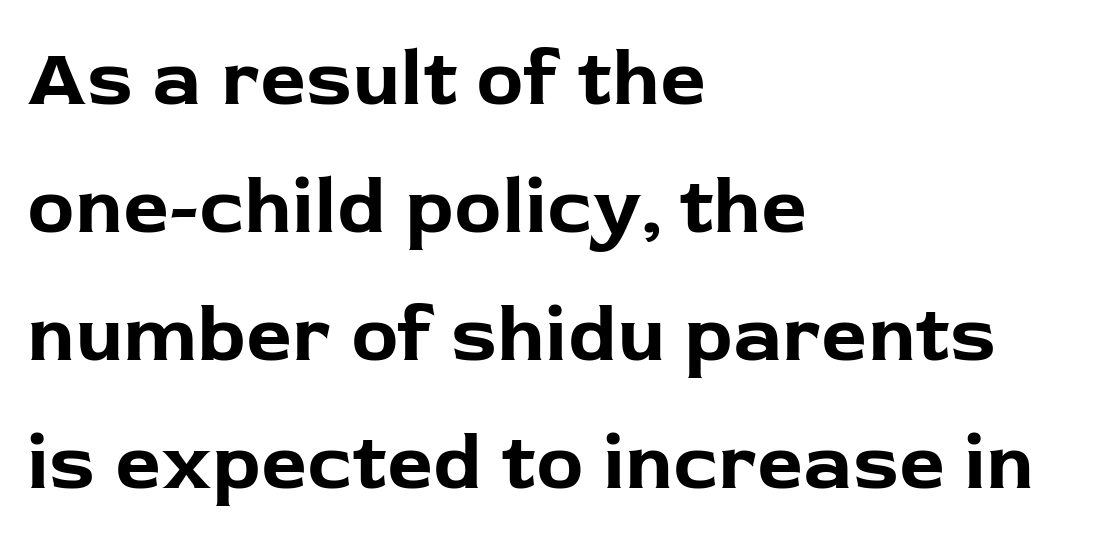
Q: Is the text bold? A: Yes.
Q: Is the text italic (slanted)? A: No, it is upright.
Q: Is the typeface a serif or a sans-serif typeface? A: Sans-serif.
Q: Is the text underlined? A: No.
Q: How is the paragraph aligned? A: Left-aligned.
Q: Is the spacing between letters normal or unusually wide? A: Normal.
Q: Is the spacing between lines tight, normal or loose? A: Normal.
Q: Width (condensed, normal, or wide)? A: Normal.
Q: Stroke contrast? A: Low.
Q: x-height? A: Medium.
Q: Monospaced? A: No.
